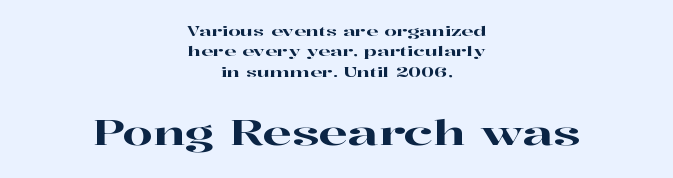
The image shows 34 px wide serif type, upright; set centered, normal line spacing (1.45x), normal letter spacing, not underlined; the second (bottom) block is 2.43x larger; high stroke contrast and a medium x-height.
